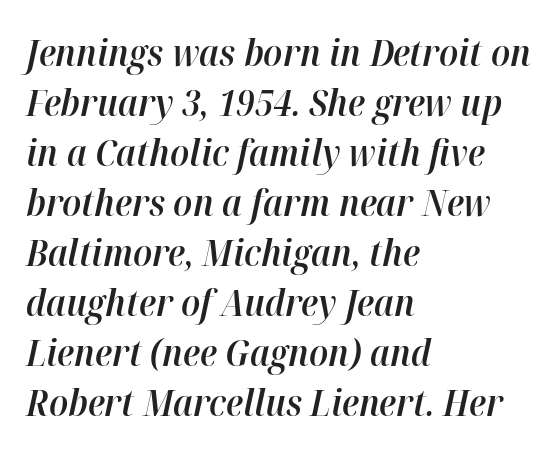
The image shows 37 px semibold type, italic (leaning right); set left-aligned, normal line spacing (1.35x), normal letter spacing, not underlined; high stroke contrast and a medium x-height.
